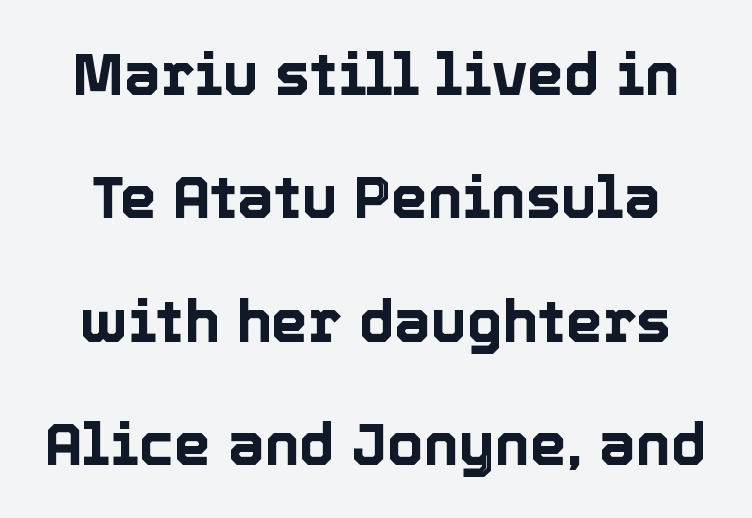
The image shows 59 px text type, upright; set loose line spacing (2.09x), normal letter spacing, not underlined; a medium x-height.
